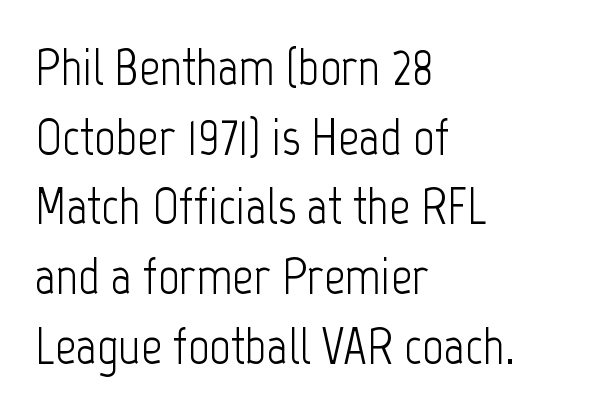
{"serif": "no", "italic": "no", "bold": "no", "weight": "light", "width": "condensed", "stroke_contrast": "low", "x_height": "medium", "monospaced": "no", "underline": "no", "align": "left", "line_spacing": "normal", "line_spacing_ratio": 1.34, "letter_spacing": "normal", "letter_spacing_em": 0.0, "glyph_px": 52}
